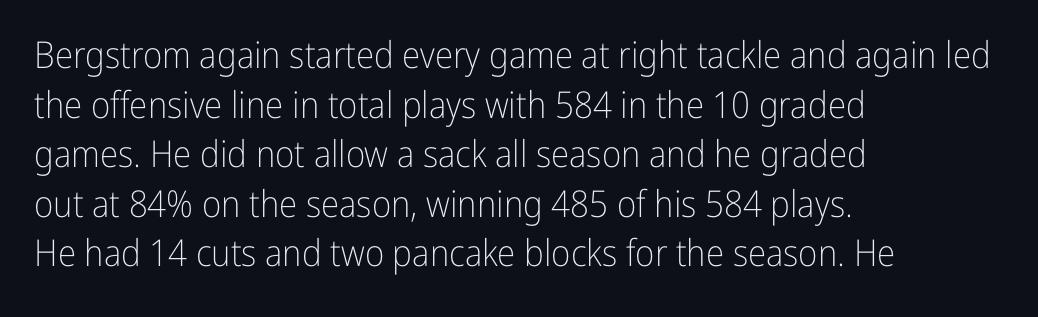
{"serif": "no", "italic": "no", "bold": "no", "weight": "light", "width": "condensed", "stroke_contrast": "low", "x_height": "medium", "monospaced": "no", "underline": "no", "align": "left", "line_spacing": "normal", "line_spacing_ratio": 1.34, "letter_spacing": "normal", "letter_spacing_em": 0.0, "glyph_px": 37}
